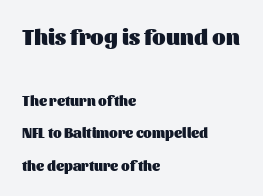
The image shows 22 px bold type, upright; set left-aligned, loose line spacing (2.32x), normal letter spacing, not underlined; the first (top) block is 1.57x larger.
